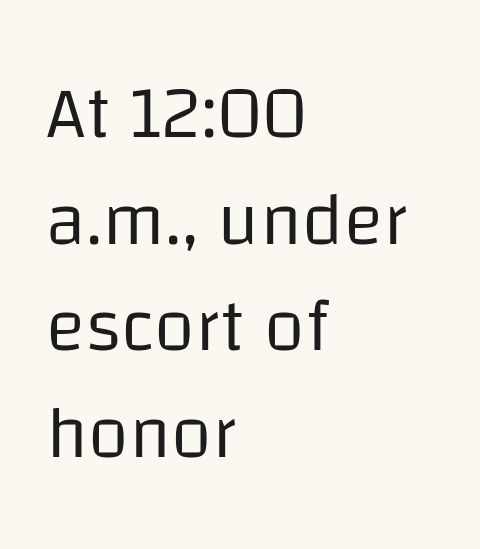
Q: Is the text bold? A: No.
Q: Is the text italic (slanted)? A: No, it is upright.
Q: Is the typeface a serif or a sans-serif typeface? A: Sans-serif.
Q: Is the text underlined? A: No.
Q: How is the paragraph aligned? A: Left-aligned.
Q: Is the spacing between letters normal or unusually wide? A: Normal.
Q: Is the spacing between lines tight, normal or loose? A: Normal.
Q: Width (condensed, normal, or wide)? A: Normal.
Q: Stroke contrast? A: Low.
Q: x-height? A: Large.
Q: Monospaced? A: No.
